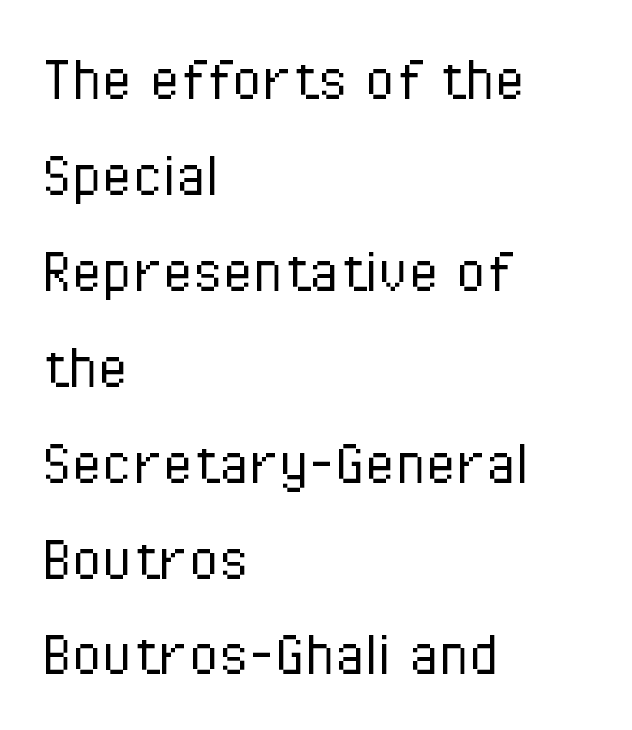
Is there much room between lines? A standard amount, neither cramped nor airy. One-word summary of the alignment: left. This rendering employs a face without finishing strokes, i.e., a sans-serif. On a weight scale, this lands at 450 or below. Looks like regular typesetting: each glyph gets only the width it needs. Rendered with straight, roman letterforms.
